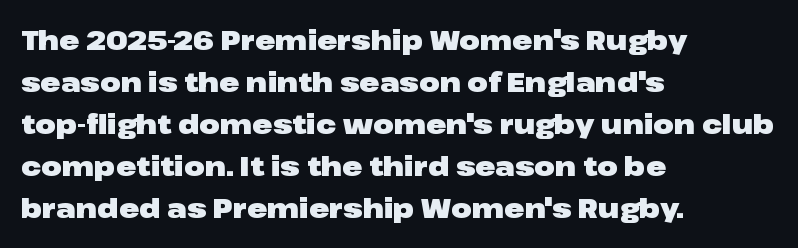
The image shows 27 px bold type, upright; set left-aligned, normal line spacing (1.56x), normal letter spacing, not underlined.
